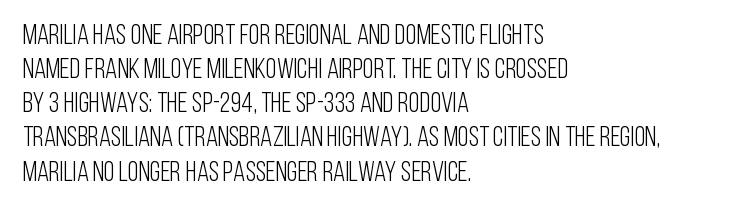
Upright lettering throughout. Is the letter spacing exaggerated? No — it looks like the ordinary default. The font is comparable to plain body text, perhaps lighter. Proportional: the letters do not fall into vertical columns.
